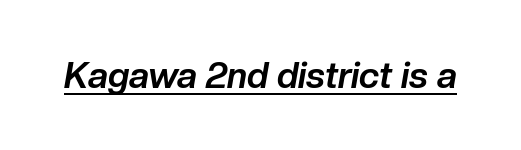
{"italic": "yes", "lean": "right", "slant_degrees": 10, "bold": "yes", "weight": "bold", "width": "normal", "stroke_contrast": "low", "x_height": "medium", "monospaced": "no", "underline": "yes", "letter_spacing": "normal", "letter_spacing_em": 0.0, "glyph_px": 36}
